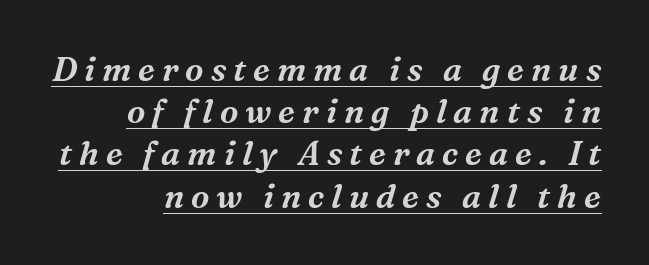
What decoration does the sample have? An underline. Each line ends at the same right margin while the left side varies. The block of text has a typical density, with ordinary space between rows. A typesetter would call this proportional, since set widths differ per character.
